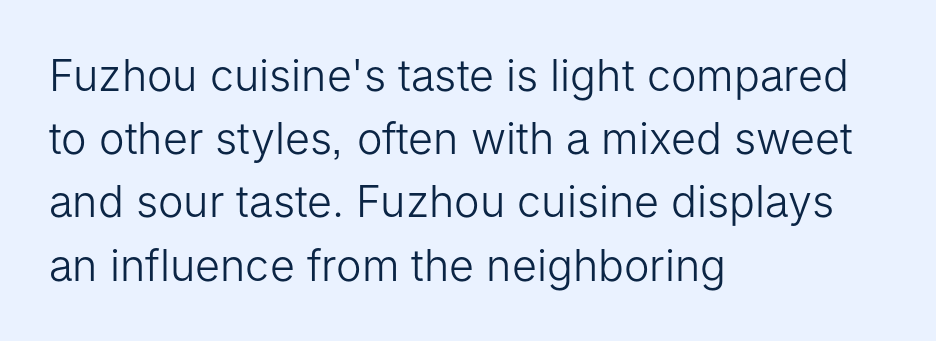
Q: Is the text bold? A: No.
Q: Is the text italic (slanted)? A: No, it is upright.
Q: Is the typeface a serif or a sans-serif typeface? A: Sans-serif.
Q: Is the text underlined? A: No.
Q: How is the paragraph aligned? A: Left-aligned.
Q: Is the spacing between letters normal or unusually wide? A: Normal.
Q: Is the spacing between lines tight, normal or loose? A: Normal.
Q: Width (condensed, normal, or wide)? A: Normal.
Q: Stroke contrast? A: Low.
Q: x-height? A: Medium.
Q: Monospaced? A: No.
